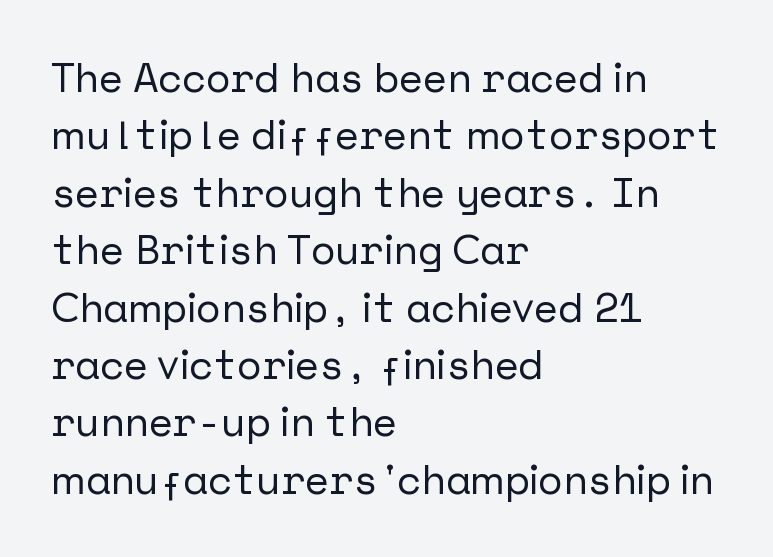
This rendering features lettering with no underline. Glyph-to-glyph distance matches everyday printed text. Normally led — the rows are evenly, conventionally spaced. A student would call this left alignment; a typographer would say flush left, rag right. Quick note: not italic, upright.
